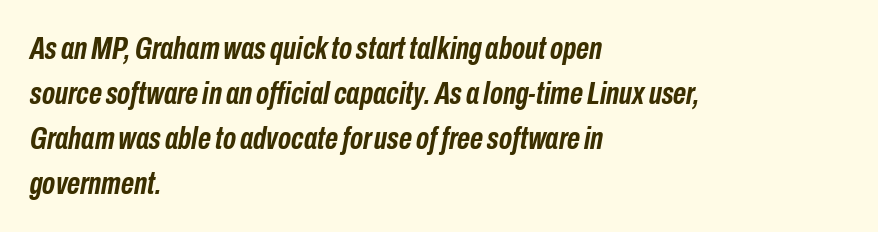
{"italic": "yes", "lean": "right", "slant_degrees": 10, "bold": "yes", "weight": "semibold", "width": "condensed", "stroke_contrast": "low", "x_height": "medium", "monospaced": "no", "underline": "no", "align": "left", "line_spacing": "normal", "line_spacing_ratio": 1.41, "letter_spacing": "normal", "letter_spacing_em": 0.0, "glyph_px": 32}
